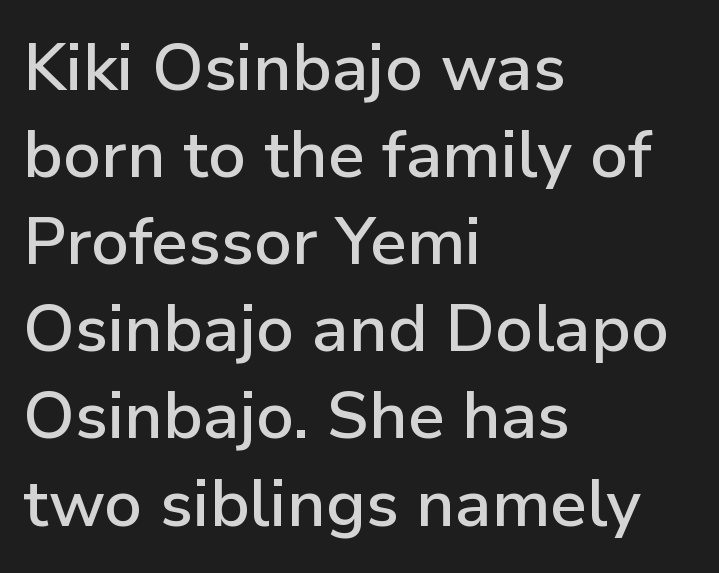
Q: Is the text italic (slanted)? A: No, it is upright.
Q: Is the typeface a serif or a sans-serif typeface? A: Sans-serif.
Q: Is the text underlined? A: No.
Q: How is the paragraph aligned? A: Left-aligned.
Q: Is the spacing between letters normal or unusually wide? A: Normal.
Q: Is the spacing between lines tight, normal or loose? A: Normal.
Q: Width (condensed, normal, or wide)? A: Normal.
Q: Stroke contrast? A: Low.
Q: x-height? A: Medium.
Q: Monospaced? A: No.
